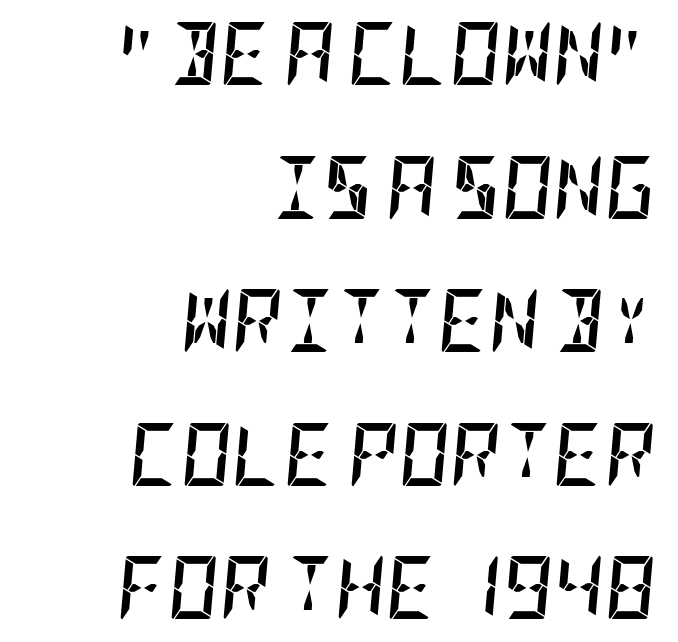
Q: Is the text bold? A: Yes.
Q: Is the text italic (slanted)? A: Yes, it leans right by about 5 degrees.
Q: Is the text underlined? A: No.
Q: How is the paragraph aligned? A: Right-aligned.
Q: Is the spacing between letters normal or unusually wide? A: Normal.
Q: Is the spacing between lines tight, normal or loose? A: Loose.
Q: Width (condensed, normal, or wide)? A: Condensed.
Q: Stroke contrast? A: Low.
Q: x-height? A: Large.
